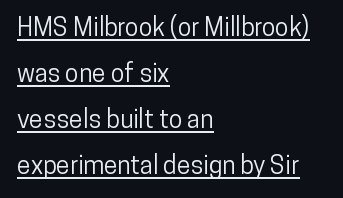
The image shows 25 px text type, upright; set left-aligned, line spacing 1.84x, normal letter spacing, underlined.
